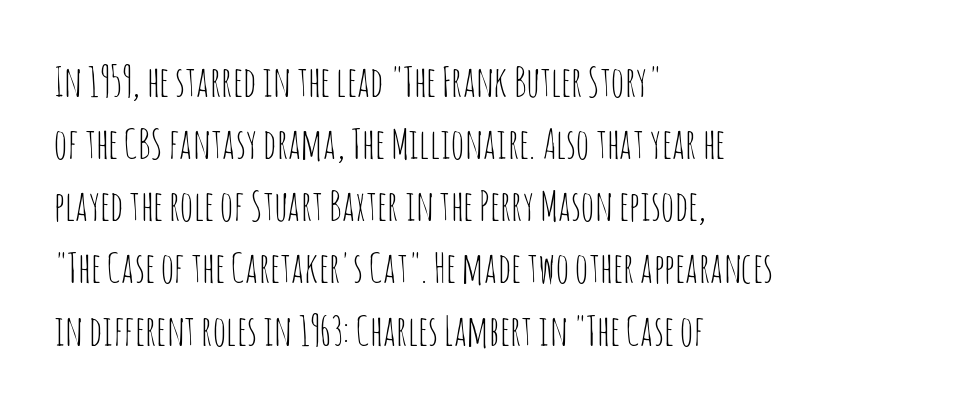
{"serif": "no", "italic": "no", "bold": "no", "weight": "thin", "width": "condensed", "stroke_contrast": "low", "x_height": "large", "monospaced": "no", "underline": "no", "align": "left", "line_spacing": "normal", "line_spacing_ratio": 1.48, "letter_spacing": "normal", "letter_spacing_em": 0.0, "glyph_px": 42}
